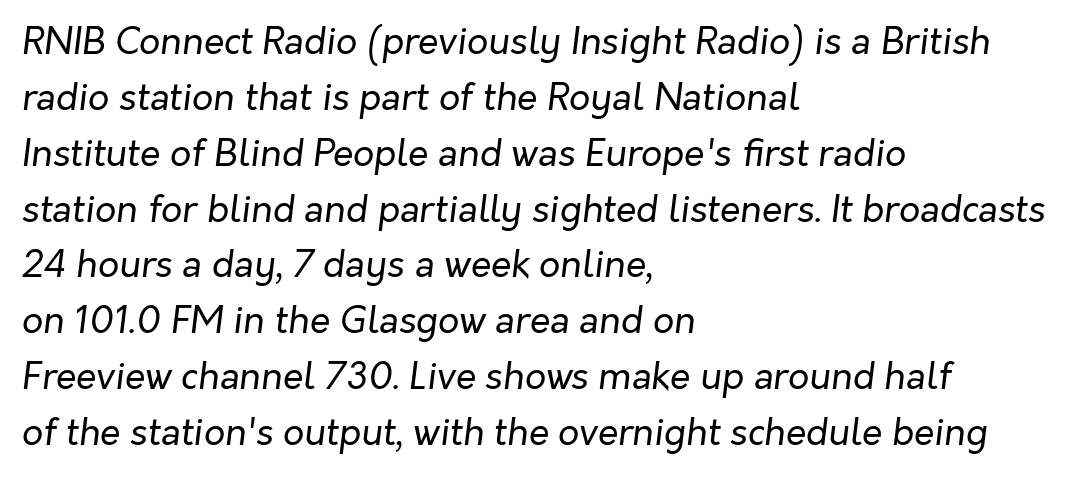
The image shows 37 px regular-weight type, italic (leaning right); set left-aligned, normal line spacing (1.51x), normal letter spacing, not underlined; low stroke contrast and a medium x-height.
